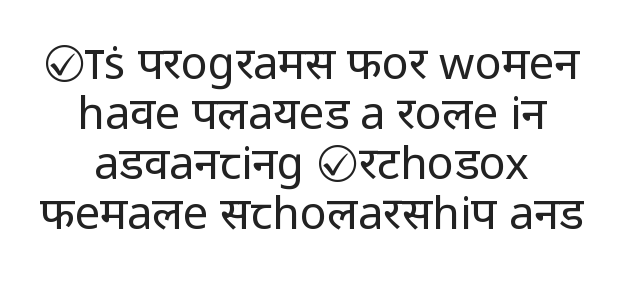
The image shows 45 px regular-weight sans-serif type, upright; set centered, tight line spacing (1.11x), normal letter spacing, not underlined; low stroke contrast and a medium x-height.
